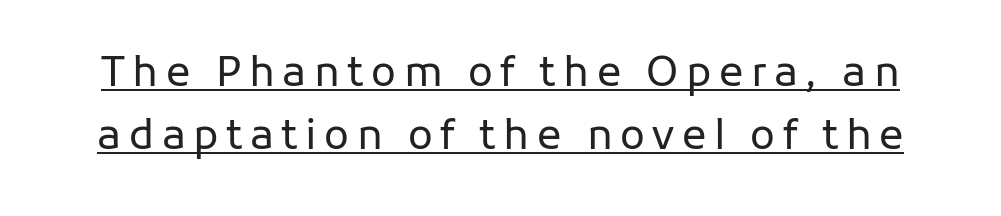
Think of a printed novel: that variable character pitch is what you see here. The rendered words wear a rule along their underside. Grotesque or geometric, the face here clearly has no serifs. Heft: none added — not bold. Style check: upright. Leading matches the norm, producing a regular column.
